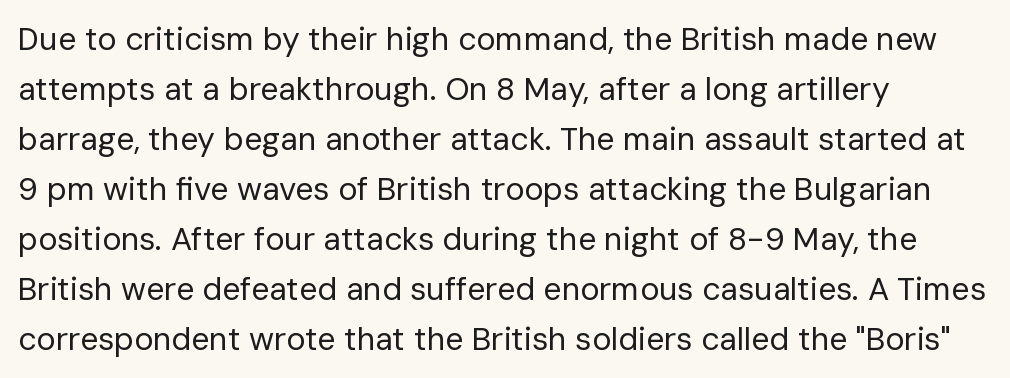
Spacing verdict: proportional, widths tailored to each character. Posture: upright roman. Each word holds together tightly as a unit, with standard inter-letter gaps. Decoration check: the copy has no underline. The typesetting does not lean heavy: it is not bold. The text was rendered using a sans face with plain stroke endings.
